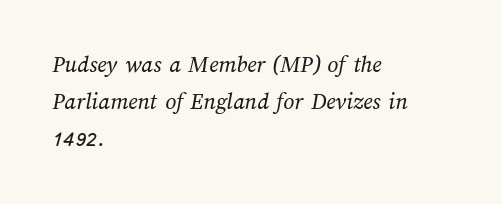
{"bold": "no", "underline": "no", "align": "left", "line_spacing": "normal", "line_spacing_ratio": 1.55, "letter_spacing": "normal", "letter_spacing_em": 0.0, "glyph_px": 24}
